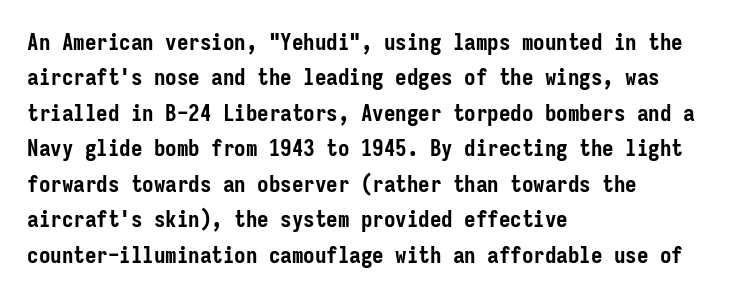
{"italic": "no", "bold": "yes", "underline": "no", "align": "left", "line_spacing": "normal", "line_spacing_ratio": 1.54, "letter_spacing": "normal", "letter_spacing_em": 0.0, "glyph_px": 23}
